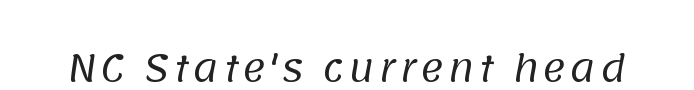
{"serif": "no", "bold": "no", "weight": "regular", "width": "normal", "stroke_contrast": "low", "x_height": "large", "monospaced": "no", "underline": "no", "glyph_px": 36}
